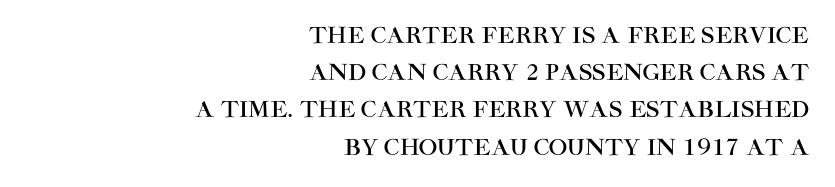
The line-height multiplier appears to be the usual default. A roman cut, with each character standing at attention. Type without underlining. Is the block centered? No — it sits flush against the right margin.
